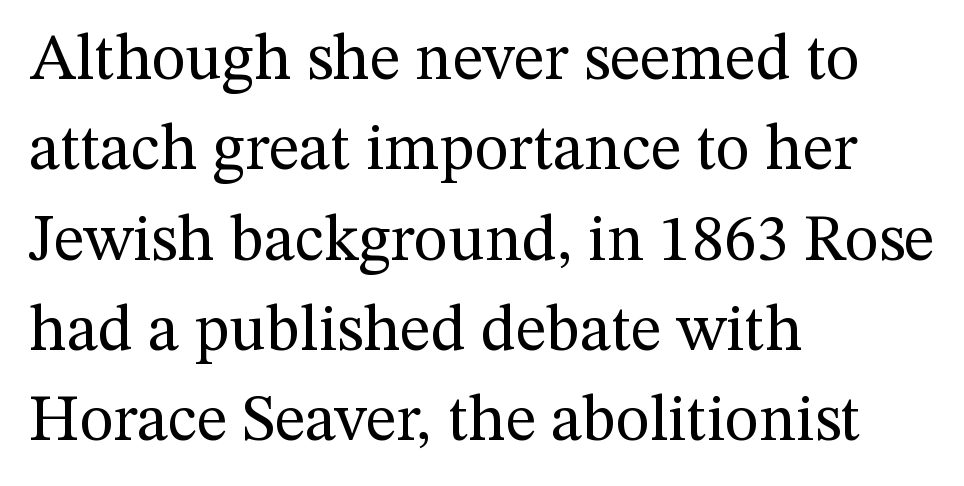
{"serif": "yes", "italic": "no", "bold": "no", "weight": "regular", "width": "normal", "stroke_contrast": "medium", "x_height": "medium", "monospaced": "no", "underline": "no", "align": "left", "line_spacing": "normal", "line_spacing_ratio": 1.39, "letter_spacing": "normal", "letter_spacing_em": 0.0, "glyph_px": 65}
